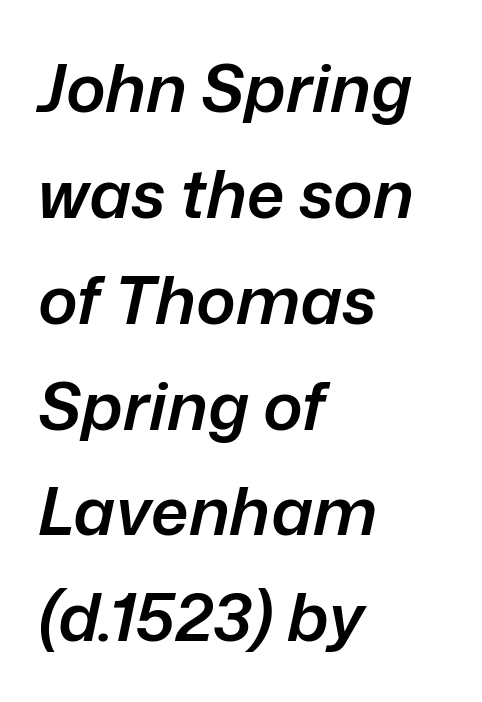
{"italic": "yes", "lean": "right", "slant_degrees": 12, "bold": "semi", "weight": "semibold", "width": "normal", "stroke_contrast": "low", "x_height": "medium", "monospaced": "no", "underline": "no", "align": "left", "line_spacing": "normal", "line_spacing_ratio": 1.58, "letter_spacing": "normal", "letter_spacing_em": 0.0, "glyph_px": 67}
